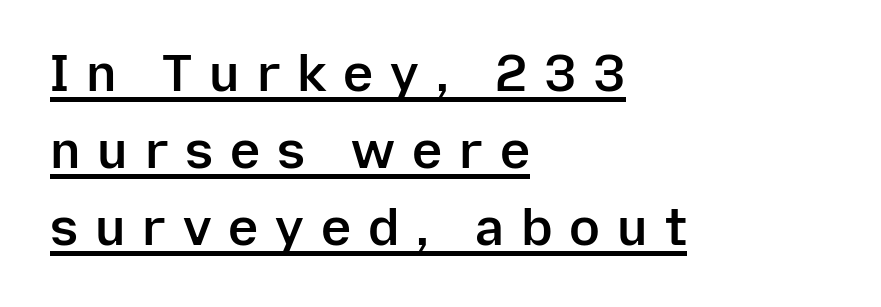
Q: Is the text bold? A: Semi-bold.
Q: Is the text italic (slanted)? A: No, it is upright.
Q: Is the typeface a serif or a sans-serif typeface? A: Sans-serif.
Q: Is the text underlined? A: Yes.
Q: How is the paragraph aligned? A: Left-aligned.
Q: Is the spacing between letters normal or unusually wide? A: Unusually wide.
Q: Is the spacing between lines tight, normal or loose? A: Normal.
Q: Width (condensed, normal, or wide)? A: Normal.
Q: Stroke contrast? A: Low.
Q: x-height? A: Medium.
Q: Monospaced? A: No.
